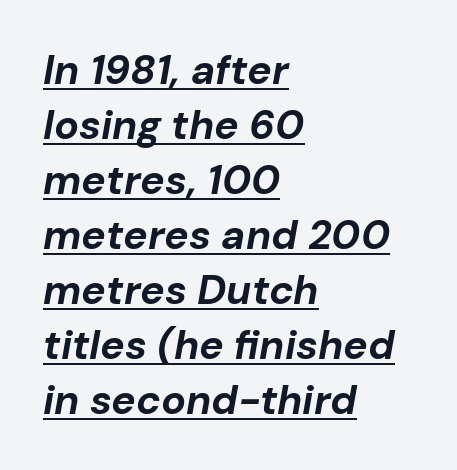
{"italic": "yes", "lean": "right", "slant_degrees": 10, "bold": "yes", "weight": "bold", "width": "normal", "stroke_contrast": "low", "x_height": "medium", "monospaced": "no", "underline": "yes", "align": "left", "line_spacing": "normal", "line_spacing_ratio": 1.34, "letter_spacing": "normal", "letter_spacing_em": 0.0, "glyph_px": 41}
